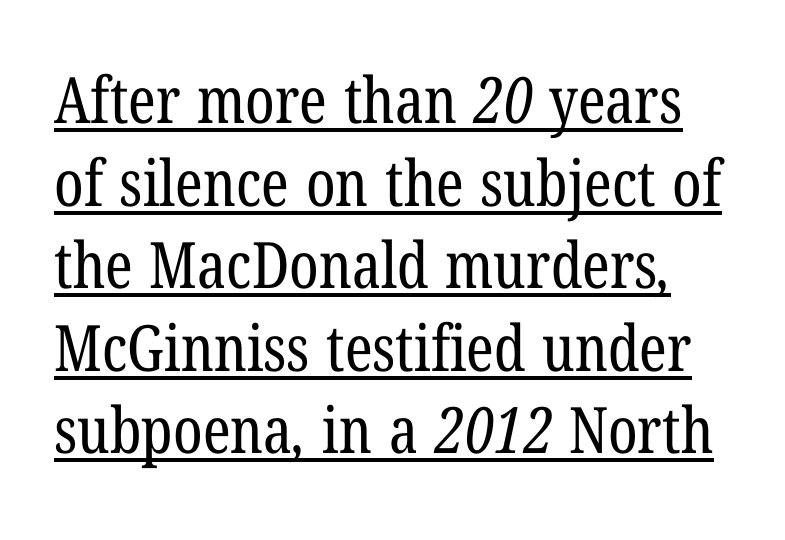
Each letter keeps its own natural width here, so spacing adapts to shape. Is there an underline? Yes — a line sits under the letters. Rows of type keep a routine distance in the vertical direction. Weight: not bold — regular or lighter.
